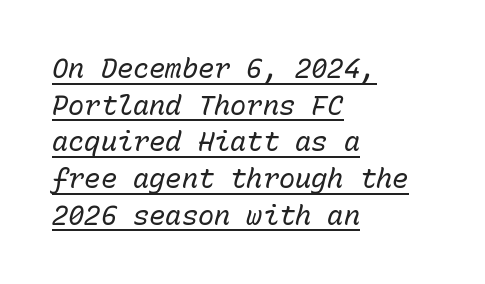
{"italic": "yes", "lean": "right", "slant_degrees": 15, "bold": "no", "underline": "yes", "align": "left", "line_spacing": "normal", "line_spacing_ratio": 1.36, "letter_spacing": "normal", "letter_spacing_em": 0.0, "glyph_px": 27}
